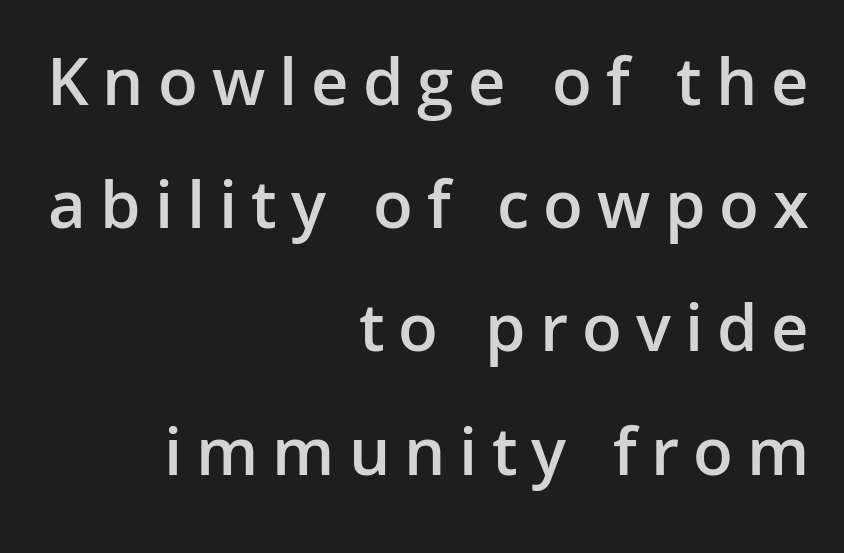
The image shows 70 px semibold sans-serif type, upright; set right-aligned, line spacing 1.76x, unusually wide letter spacing (+0.2 em), not underlined; low stroke contrast and a medium x-height.
